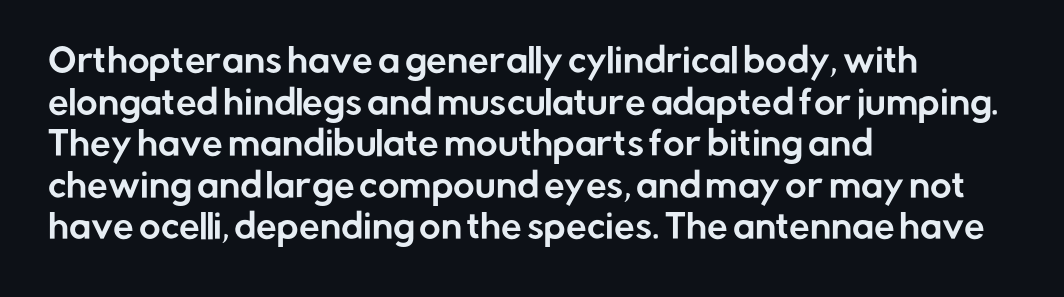
Q: Is the text italic (slanted)? A: No, it is upright.
Q: Is the typeface a serif or a sans-serif typeface? A: Sans-serif.
Q: Is the text underlined? A: No.
Q: How is the paragraph aligned? A: Left-aligned.
Q: Is the spacing between letters normal or unusually wide? A: Normal.
Q: Is the spacing between lines tight, normal or loose? A: Normal.
Q: Width (condensed, normal, or wide)? A: Normal.
Q: Stroke contrast? A: Low.
Q: x-height? A: Medium.
Q: Monospaced? A: No.
